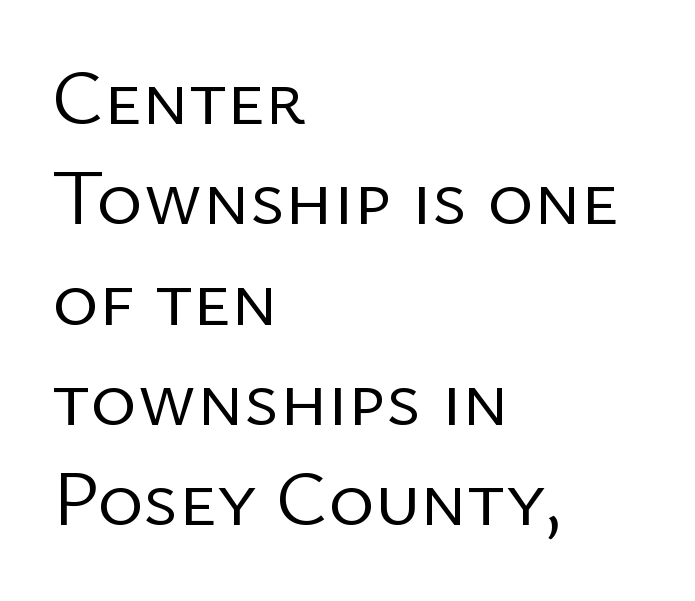
{"serif": "no", "italic": "no", "bold": "no", "weight": "regular", "width": "normal", "stroke_contrast": "low", "x_height": "medium", "monospaced": "no", "underline": "no", "align": "left", "line_spacing": "normal", "line_spacing_ratio": 1.27, "letter_spacing": "normal", "letter_spacing_em": 0.0, "glyph_px": 79}
